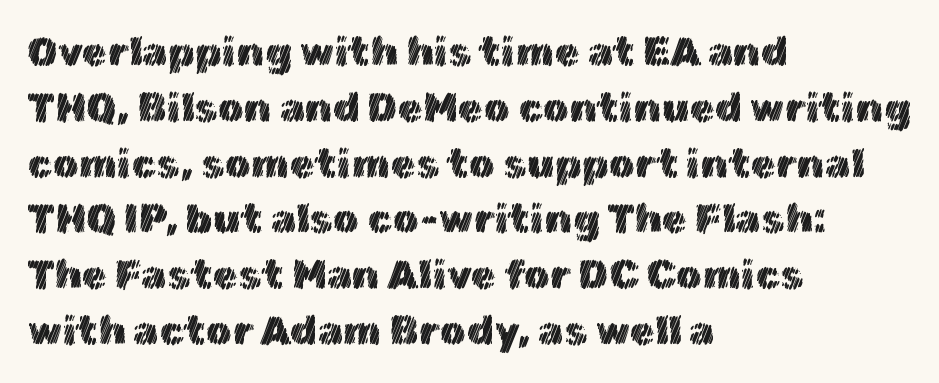
The image shows 41 px text type, upright; set left-aligned, normal line spacing (1.36x), normal letter spacing, not underlined; a medium x-height.
